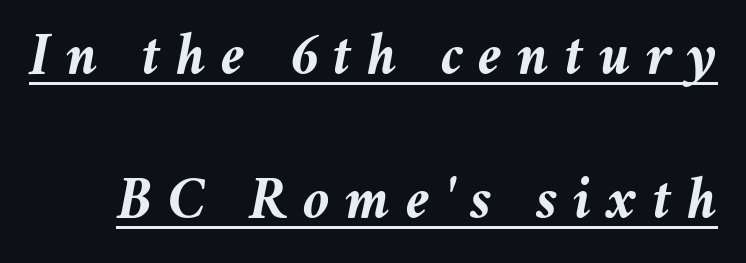
Q: Is the text bold? A: Yes.
Q: Is the text italic (slanted)? A: Yes, it leans right by about 11 degrees.
Q: Is the text underlined? A: Yes.
Q: Is the spacing between letters normal or unusually wide? A: Unusually wide.
Q: Is the spacing between lines tight, normal or loose? A: Loose.
Q: Width (condensed, normal, or wide)? A: Normal.
Q: Stroke contrast? A: Medium.
Q: x-height? A: Medium.
Q: Monospaced? A: No.
